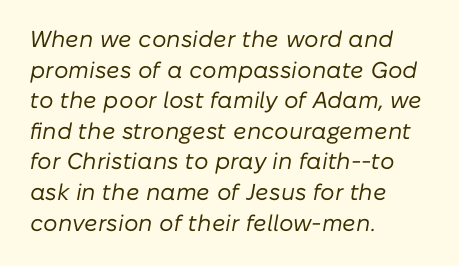
A typesetter would mark this as italic. The space between consecutive lines is moderate. Layout note: lines flush left. Is this a heavy cut? Hardly; it is regular or lighter. Bare-footed words on every line.
